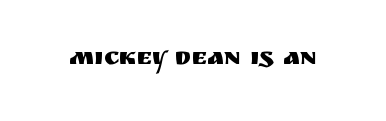
Q: Is the text italic (slanted)? A: No, it is upright.
Q: Is the text underlined? A: No.
Q: Is the spacing between letters normal or unusually wide? A: Normal.
